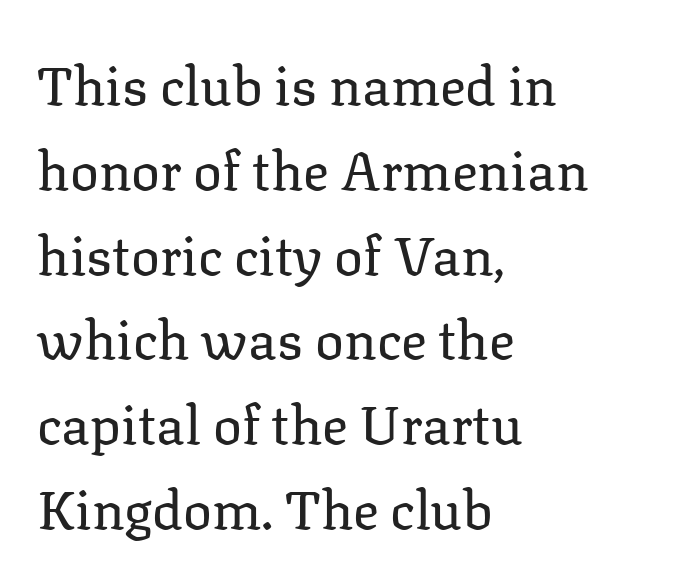
What's the leading like? Ordinary, nothing unusual. Every character sits straight up, as roman type does. Stem width sits at or under what a default text font uses. The rendering keeps characters at their native spacing. Spacing verdict: proportional, widths tailored to each character.
